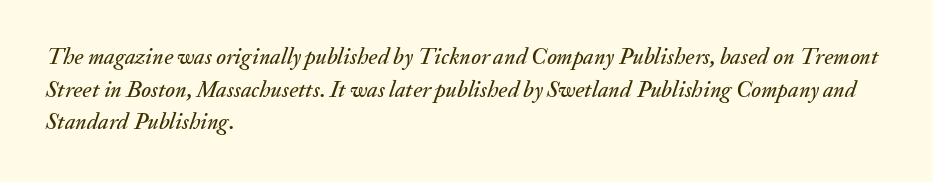
{"italic": "yes", "lean": "right", "slant_degrees": 20, "underline": "no", "align": "left", "line_spacing": "normal", "line_spacing_ratio": 1.42, "letter_spacing": "normal", "letter_spacing_em": 0.0, "glyph_px": 23}
